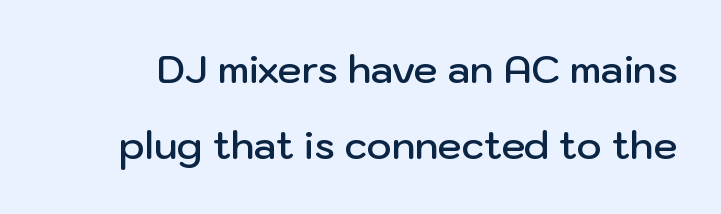
Character widths vary here, with narrow letters taking less room than wide ones. Regarding leading, the lines here are spaced well apart. Ascenders rise straight up at ninety degrees. Characters follow at the spacing the type designer built in. Serif or sans? Sans — the stroke terminals are bare. Beneath every word, the page is bare.
